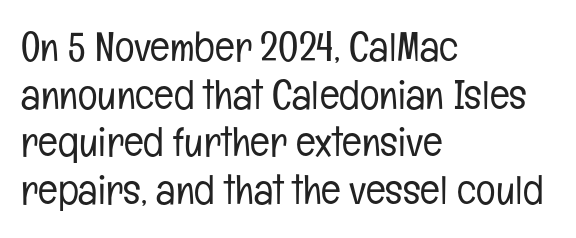
Font category for this specimen: sans-serif. Tracking value appears to be zero — textbook default spacing. Spacing verdict: proportional, widths tailored to each character. Bare-footed words on every line.
